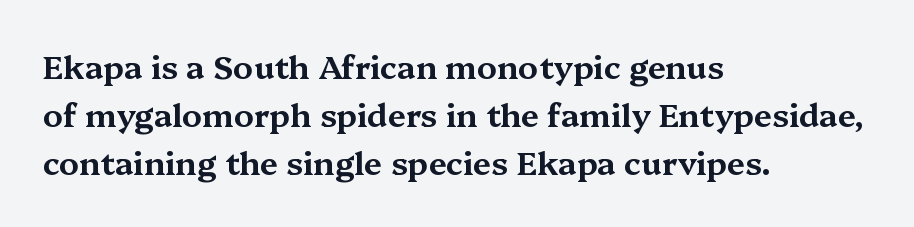
Q: Is the text italic (slanted)? A: No, it is upright.
Q: Is the typeface a serif or a sans-serif typeface? A: Serif.
Q: Is the text underlined? A: No.
Q: How is the paragraph aligned? A: Left-aligned.
Q: Is the spacing between letters normal or unusually wide? A: Normal.
Q: Is the spacing between lines tight, normal or loose? A: Normal.
Q: Width (condensed, normal, or wide)? A: Wide.
Q: Stroke contrast? A: Medium.
Q: x-height? A: Medium.
Q: Monospaced? A: No.
